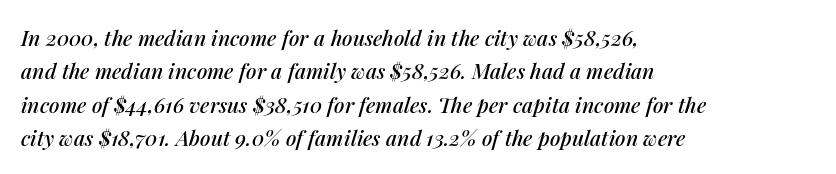
{"italic": "yes", "lean": "right", "slant_degrees": 14, "underline": "no", "align": "left", "line_spacing": "normal", "line_spacing_ratio": 1.59, "letter_spacing": "normal", "letter_spacing_em": 0.0, "glyph_px": 21}
